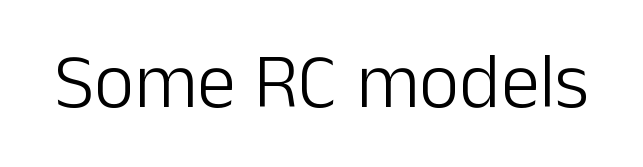
Q: Is the text bold? A: No.
Q: Is the text italic (slanted)? A: No, it is upright.
Q: Is the typeface a serif or a sans-serif typeface? A: Sans-serif.
Q: Is the text underlined? A: No.
Q: Is the spacing between letters normal or unusually wide? A: Normal.
Q: Width (condensed, normal, or wide)? A: Normal.
Q: Stroke contrast? A: Low.
Q: x-height? A: Medium.
Q: Monospaced? A: No.
